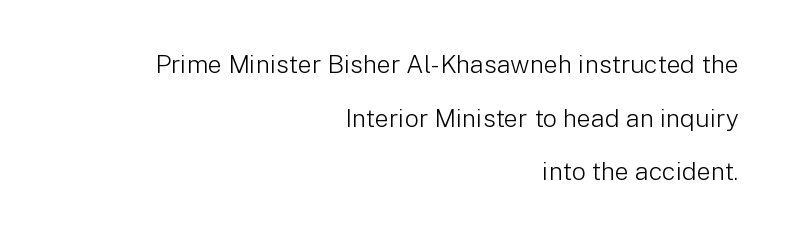
Q: Is the text bold? A: No.
Q: Is the text italic (slanted)? A: No, it is upright.
Q: Is the text underlined? A: No.
Q: How is the paragraph aligned? A: Right-aligned.
Q: Is the spacing between letters normal or unusually wide? A: Normal.
Q: Is the spacing between lines tight, normal or loose? A: Loose.
